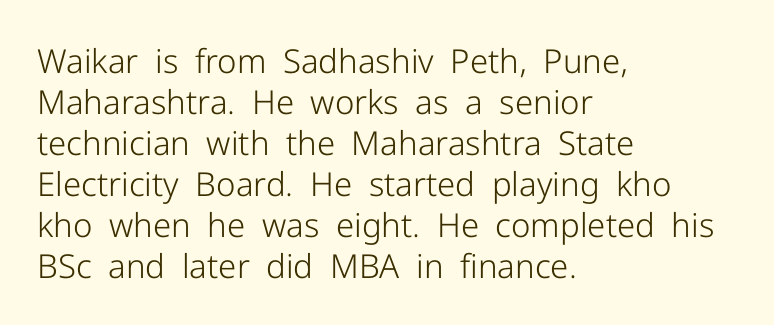
The image shows 33 px light sans-serif type, upright; set left-aligned, line spacing 1.24x, normal letter spacing, not underlined; low stroke contrast and a medium x-height.
